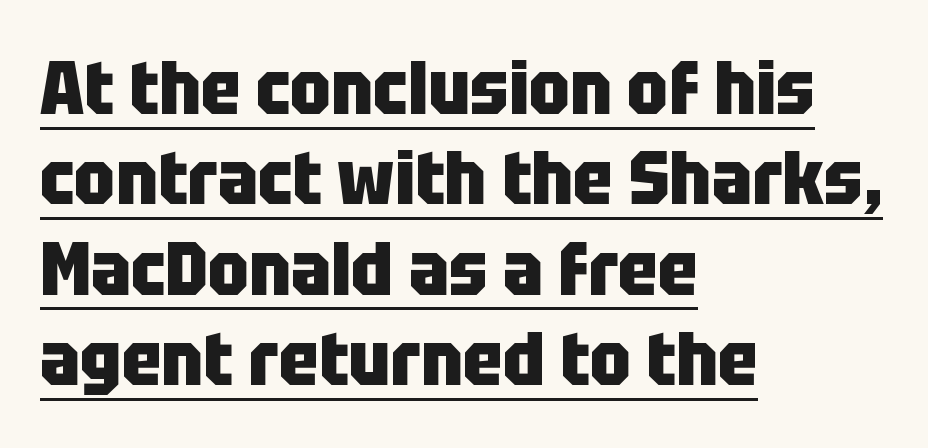
{"serif": "no", "italic": "no", "bold": "yes", "weight": "heavy", "width": "condensed", "stroke_contrast": "low", "x_height": "large", "monospaced": "no", "underline": "yes", "align": "left", "line_spacing_ratio": 1.22, "letter_spacing": "normal", "letter_spacing_em": 0.0, "glyph_px": 74}
